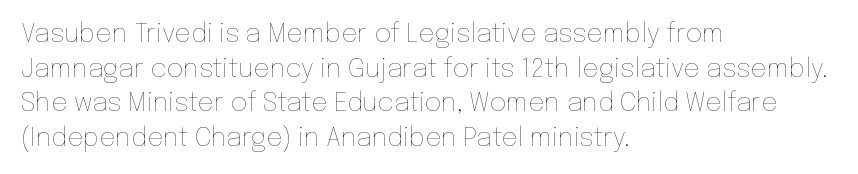
No chunkiness to these letters — they're not bold. A classic flush-left, rag-right setting is used for this passage. One glance says typical: line gaps are just what's usual. The letters sit at their default tracking, neither squeezed nor spread.
